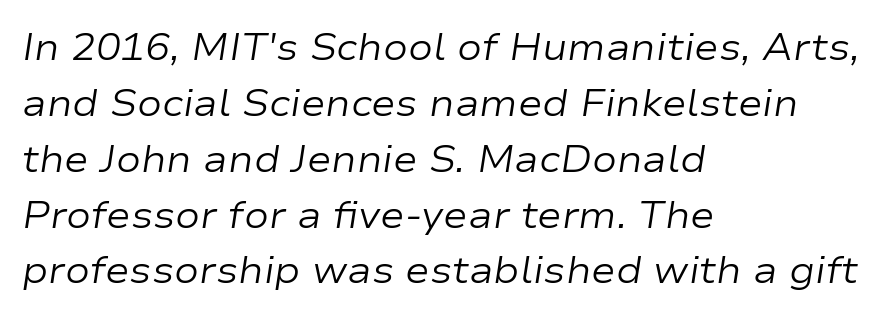
Q: Is the text bold? A: No.
Q: Is the text italic (slanted)? A: Yes, it leans right by about 9 degrees.
Q: Is the text underlined? A: No.
Q: How is the paragraph aligned? A: Left-aligned.
Q: Is the spacing between letters normal or unusually wide? A: Normal.
Q: Is the spacing between lines tight, normal or loose? A: Normal.
Q: Width (condensed, normal, or wide)? A: Wide.
Q: Stroke contrast? A: Low.
Q: x-height? A: Medium.
Q: Monospaced? A: No.
